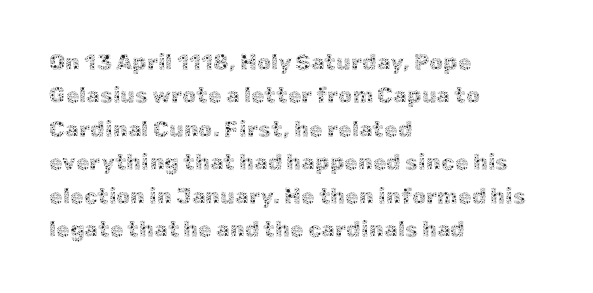
The image shows 22 px text type, upright; set left-aligned, normal line spacing (1.52x), normal letter spacing, not underlined.
